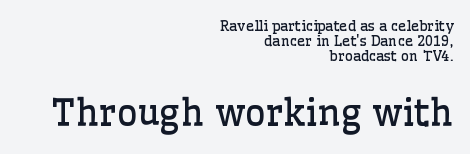
{"serif": "yes", "italic": "no", "bold": "no", "weight": "regular", "width": "normal", "stroke_contrast": "low", "x_height": "medium", "monospaced": "no", "underline": "no", "align": "right", "line_spacing": "tight", "line_spacing_ratio": 1.06, "letter_spacing": "normal", "letter_spacing_em": 0.0, "larger_block": "second", "size_ratio": 2.57, "glyph_px": 36}
